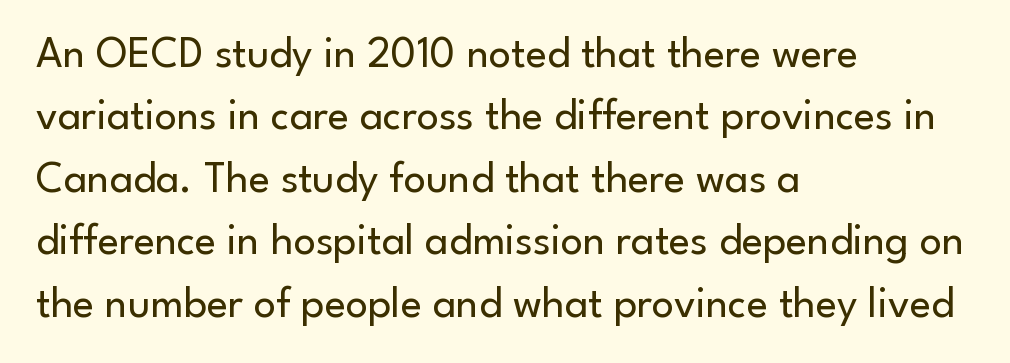
Q: Is the text bold? A: No.
Q: Is the text italic (slanted)? A: No, it is upright.
Q: Is the typeface a serif or a sans-serif typeface? A: Sans-serif.
Q: Is the text underlined? A: No.
Q: How is the paragraph aligned? A: Left-aligned.
Q: Is the spacing between letters normal or unusually wide? A: Normal.
Q: Is the spacing between lines tight, normal or loose? A: Normal.
Q: Width (condensed, normal, or wide)? A: Normal.
Q: Stroke contrast? A: Low.
Q: x-height? A: Small.
Q: Monospaced? A: No.
